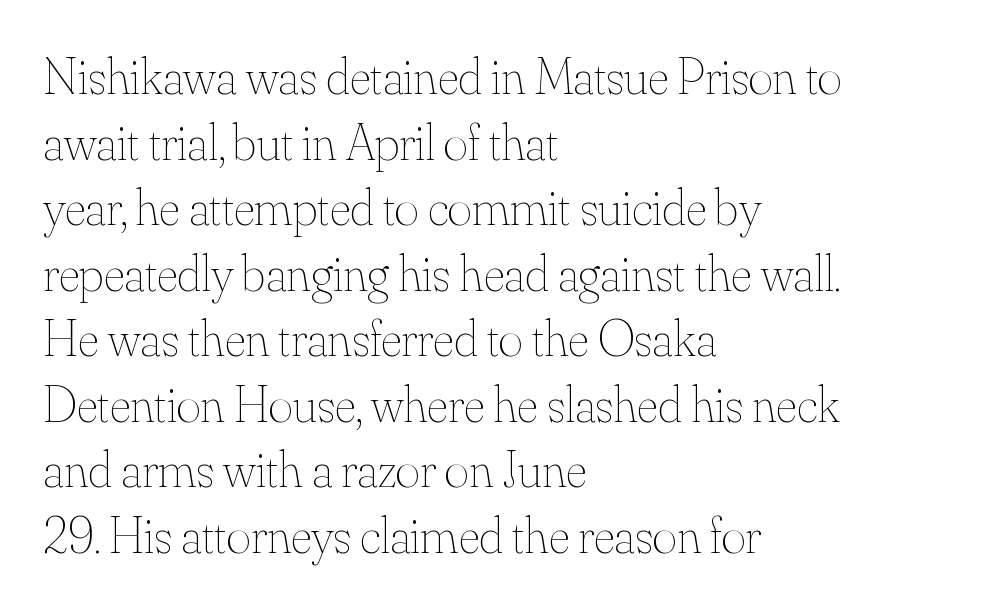
The space between consecutive lines is moderate. Notice how the passage keeps a crisp vertical edge on the left only. The rendering uses natural spacing where letterforms have individual widths. The letterforms sit at book weight or below. The specimen omits any rule beneath the text block's lines. Ordinary non-slanted type is in use.
